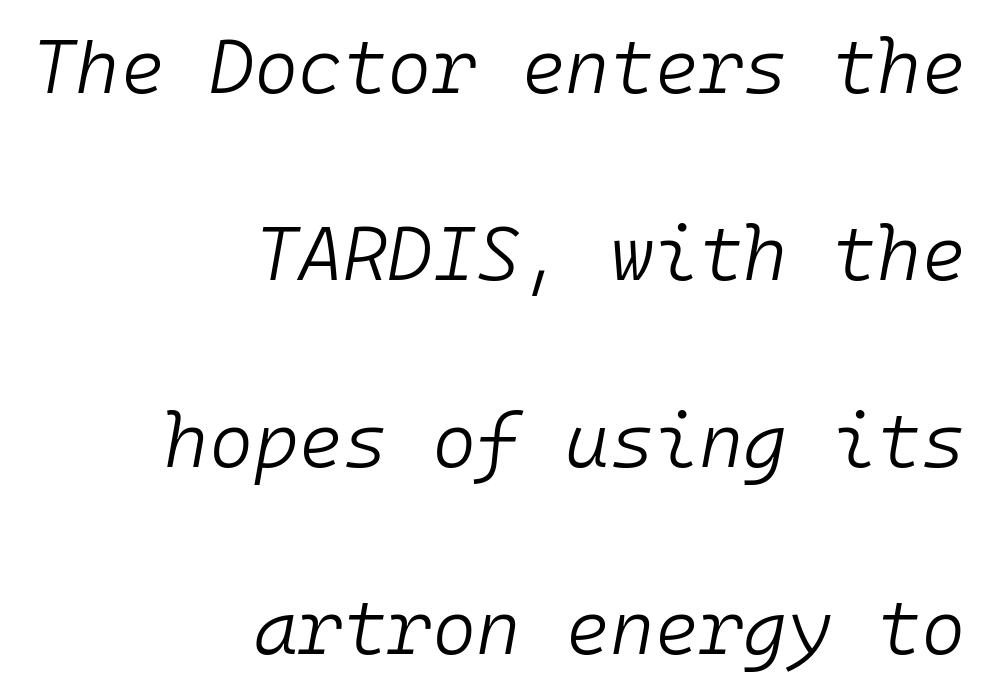
Q: Is the text bold? A: No.
Q: Is the text italic (slanted)? A: Yes, it leans right by about 10 degrees.
Q: Is the text underlined? A: No.
Q: How is the paragraph aligned? A: Right-aligned.
Q: Is the spacing between letters normal or unusually wide? A: Normal.
Q: Is the spacing between lines tight, normal or loose? A: Loose.
Q: Width (condensed, normal, or wide)? A: Normal.
Q: Stroke contrast? A: Low.
Q: x-height? A: Medium.
Q: Monospaced? A: Yes.
